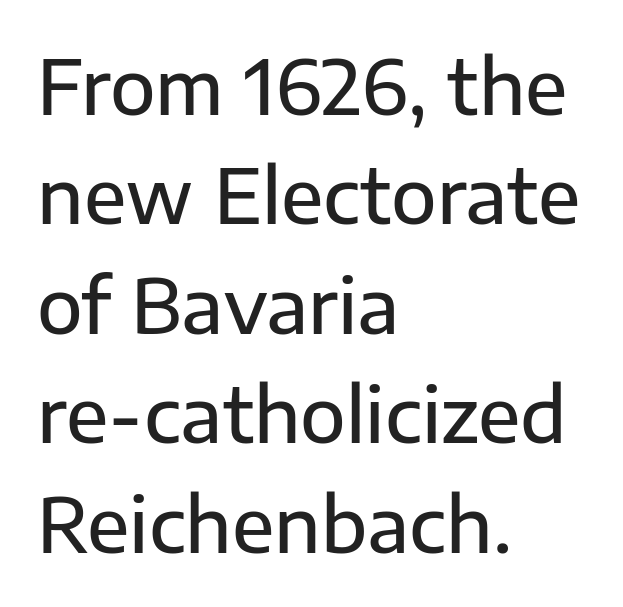
Q: Is the text italic (slanted)? A: No, it is upright.
Q: Is the typeface a serif or a sans-serif typeface? A: Sans-serif.
Q: Is the text underlined? A: No.
Q: How is the paragraph aligned? A: Left-aligned.
Q: Is the spacing between letters normal or unusually wide? A: Normal.
Q: Is the spacing between lines tight, normal or loose? A: Normal.
Q: Width (condensed, normal, or wide)? A: Normal.
Q: Stroke contrast? A: Low.
Q: x-height? A: Medium.
Q: Monospaced? A: No.
